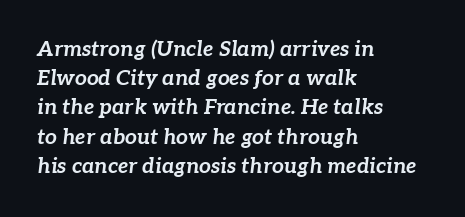
{"italic": "yes", "lean": "right", "slant_degrees": 7, "bold": "yes", "underline": "no", "align": "left", "line_spacing": "normal", "line_spacing_ratio": 1.39, "letter_spacing": "normal", "letter_spacing_em": 0.0, "glyph_px": 21}
